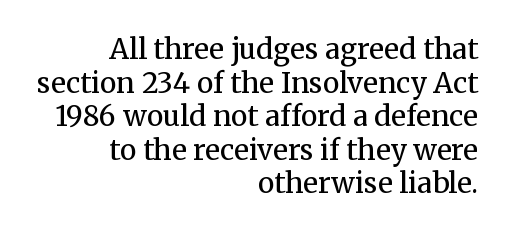
{"serif": "yes", "italic": "no", "bold": "no", "weight": "regular", "width": "normal", "stroke_contrast": "medium", "x_height": "medium", "monospaced": "no", "underline": "no", "align": "right", "line_spacing_ratio": 1.2, "letter_spacing": "normal", "letter_spacing_em": 0.0, "glyph_px": 28}
